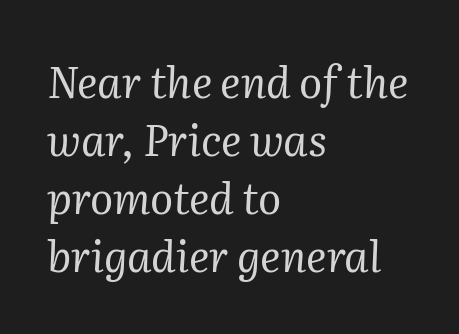
Q: Is the text bold? A: No.
Q: Is the text italic (slanted)? A: Yes, it leans right by about 2 degrees.
Q: Is the typeface a serif or a sans-serif typeface? A: Serif.
Q: Is the text underlined? A: No.
Q: How is the paragraph aligned? A: Left-aligned.
Q: Is the spacing between letters normal or unusually wide? A: Normal.
Q: Is the spacing between lines tight, normal or loose? A: Normal.
Q: Width (condensed, normal, or wide)? A: Normal.
Q: Stroke contrast? A: Medium.
Q: x-height? A: Medium.
Q: Monospaced? A: No.
